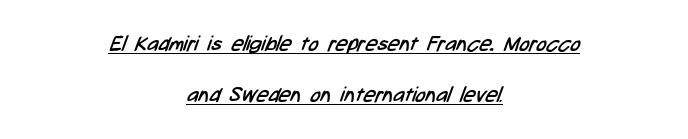
The words here are underlined. Teacher's note: observe the equal gaps on both sides — that is centered alignment. A quiet, ordinary-to-light weight characterises the typeface. This block would shrink considerably if given ordinary leading; it's expanded now.
